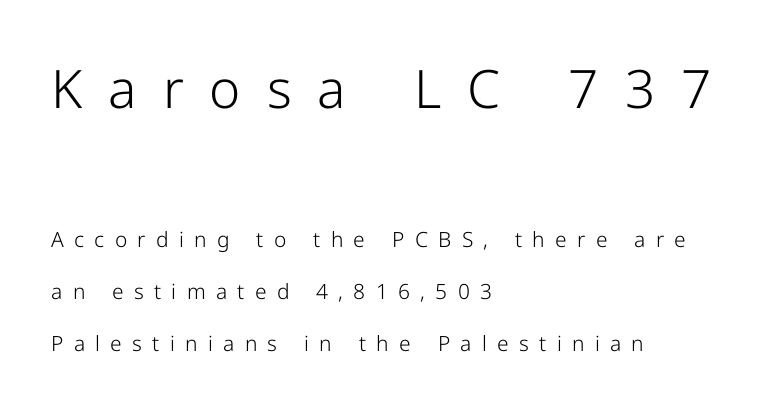
Q: Is the text bold? A: No.
Q: Is the text italic (slanted)? A: No, it is upright.
Q: Is the typeface a serif or a sans-serif typeface? A: Sans-serif.
Q: Is the text underlined? A: No.
Q: How is the paragraph aligned? A: Left-aligned.
Q: Is the spacing between letters normal or unusually wide? A: Unusually wide.
Q: Is the spacing between lines tight, normal or loose? A: Loose.
Q: Which block of text is set in a larger size, the first (top) or the second (bottom)? A: The first (top) one.
Q: Width (condensed, normal, or wide)? A: Normal.
Q: Stroke contrast? A: Low.
Q: x-height? A: Medium.
Q: Monospaced? A: No.
